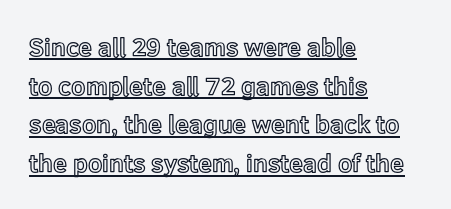
{"italic": "no", "underline": "yes", "align": "left", "line_spacing": "normal", "line_spacing_ratio": 1.55, "letter_spacing": "normal", "letter_spacing_em": 0.0, "glyph_px": 25}
